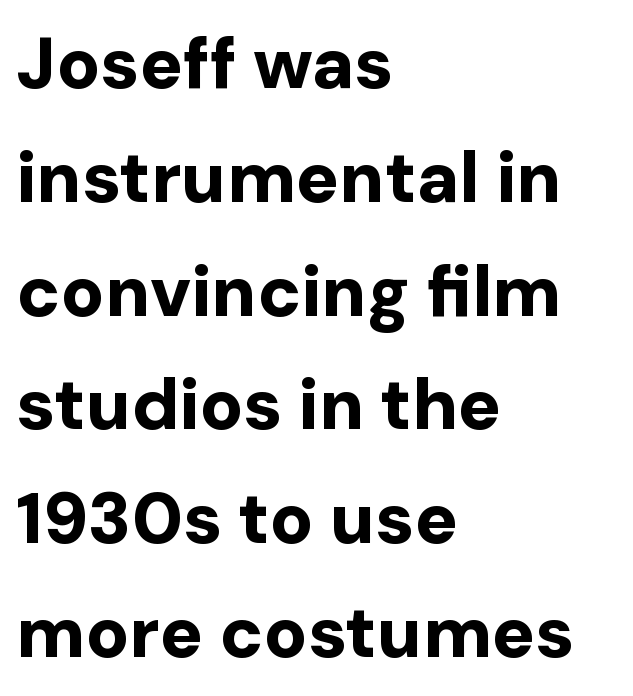
{"serif": "no", "italic": "no", "bold": "yes", "weight": "bold", "width": "normal", "stroke_contrast": "low", "x_height": "medium", "monospaced": "no", "underline": "no", "align": "left", "line_spacing": "normal", "line_spacing_ratio": 1.58, "letter_spacing": "normal", "letter_spacing_em": 0.0, "glyph_px": 72}
